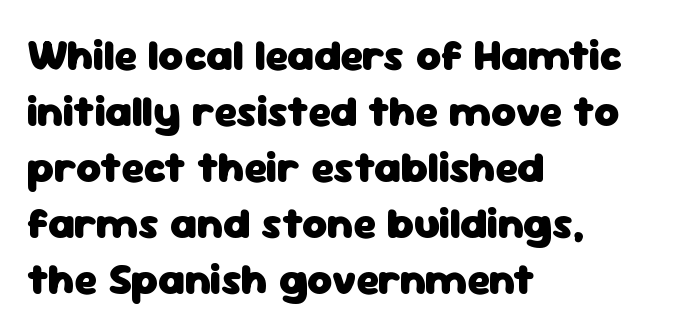
Casual observation: everything's shoved over to the left. This sample keeps an unexceptional amount of space between lines. Has an underline been added? It has not. The axis of the letterforms is exactly vertical. Is this a fixed-width face? No — the glyphs have proportional, varying widths.
